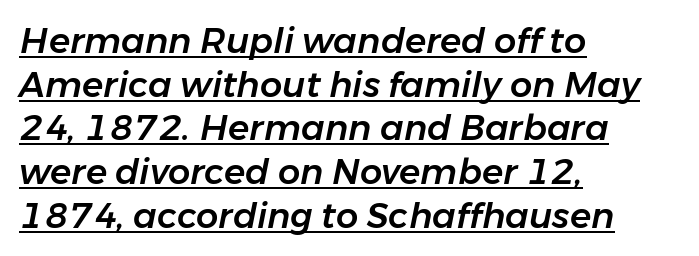
The lines are quadded left. Here the designer chose a conventional face with non-uniform glyph widths. What's the leading like? Ordinary, nothing unusual. Short note: letters normally spaced.
